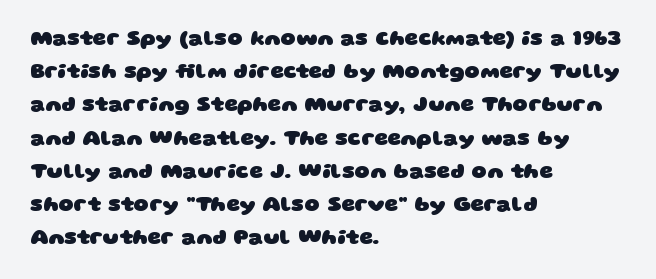
{"bold": "yes", "underline": "no", "align": "left", "line_spacing": "normal", "line_spacing_ratio": 1.58, "letter_spacing": "normal", "letter_spacing_em": 0.0, "glyph_px": 21}
